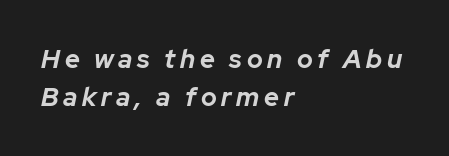
Q: Is the text bold? A: Yes.
Q: Is the text italic (slanted)? A: Yes, it leans right by about 12 degrees.
Q: Is the text underlined? A: No.
Q: How is the paragraph aligned? A: Left-aligned.
Q: Is the spacing between lines tight, normal or loose? A: Normal.
